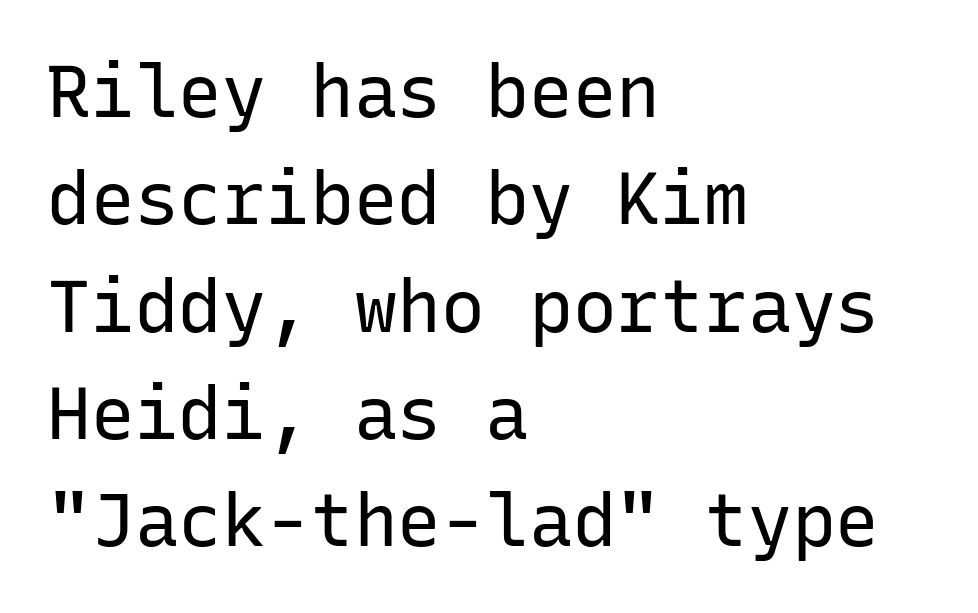
{"serif": "no", "italic": "no", "bold": "no", "weight": "regular", "width": "normal", "stroke_contrast": "low", "x_height": "medium", "monospaced": "yes", "underline": "no", "align": "left", "line_spacing": "normal", "line_spacing_ratio": 1.47, "letter_spacing": "normal", "letter_spacing_em": 0.0, "glyph_px": 73}
